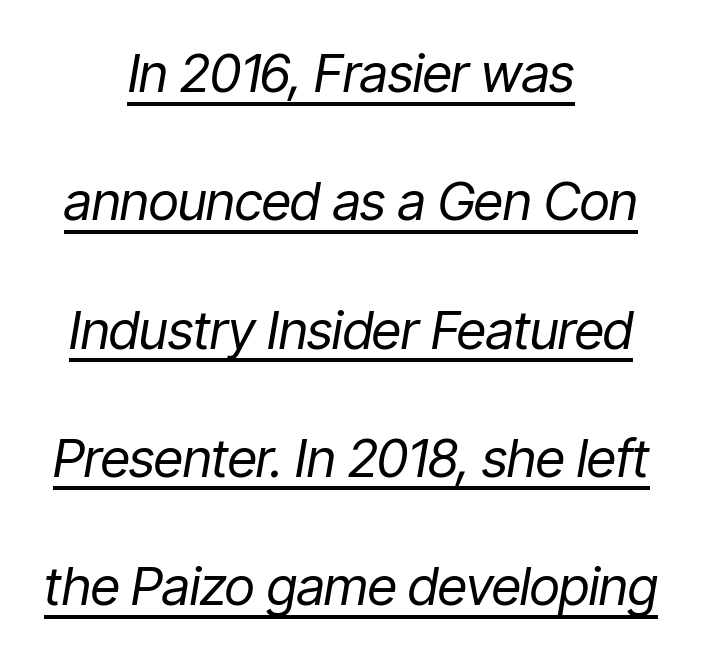
These lines are centered, leaving both edges ragged. The line texture is even and compact thanks to regular tracking. Summary of vertical rhythm: relaxed, with wide interline spacing. You could not count columns in this text — the font is proportionally spaced.
